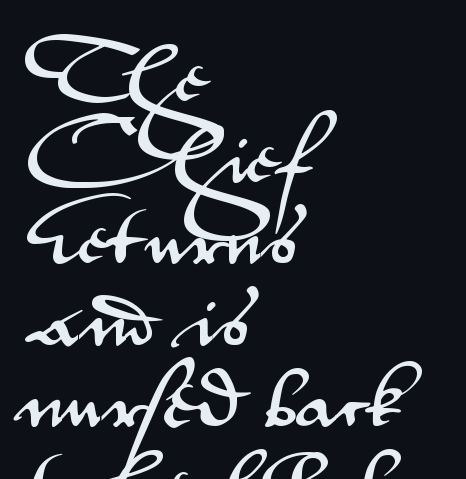
Q: Is the text italic (slanted)? A: Yes.
Q: Is the typeface a serif or a sans-serif typeface? A: Sans-serif.
Q: Is the text underlined? A: No.
Q: How is the paragraph aligned? A: Left-aligned.
Q: Is the spacing between letters normal or unusually wide? A: Normal.
Q: Is the spacing between lines tight, normal or loose? A: Normal.
Q: Width (condensed, normal, or wide)? A: Wide.
Q: Stroke contrast? A: Medium.
Q: x-height? A: Small.
Q: Monospaced? A: No.
